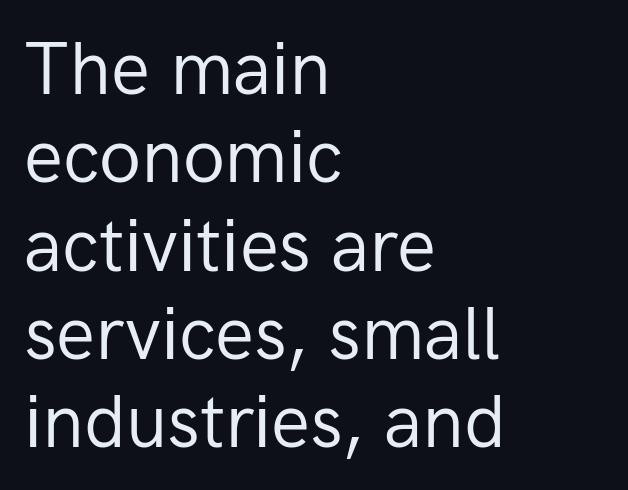
{"serif": "no", "italic": "no", "bold": "no", "weight": "regular", "width": "normal", "stroke_contrast": "low", "x_height": "medium", "monospaced": "no", "underline": "no", "align": "left", "line_spacing_ratio": 1.21, "letter_spacing": "normal", "letter_spacing_em": 0.0, "glyph_px": 73}
